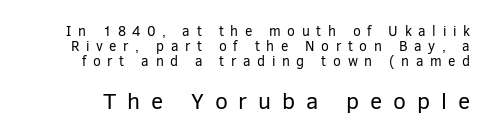
The more generous point size was reserved for the lower chunk. Closely set lines give the paragraph a compact silhouette. Italic? Not at all — the glyphs are vertical. The specimen omits any rule beneath the text block's lines.
